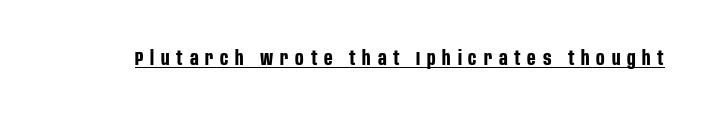
Descenders here cross a horizontal rule under the line. The strokes are fattened all the way to bold. The type is letterspaced generously, with wide tracking. This sample uses an upright cut, with every glyph sitting square on the baseline.
